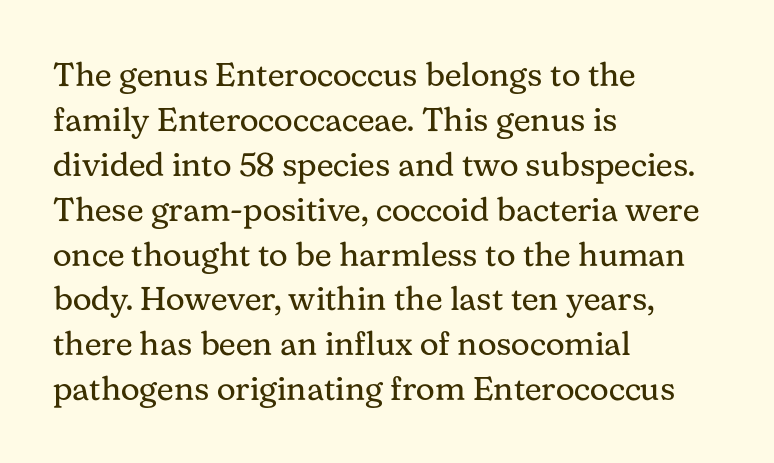
Q: Is the text bold? A: No.
Q: Is the text italic (slanted)? A: No, it is upright.
Q: Is the typeface a serif or a sans-serif typeface? A: Serif.
Q: Is the text underlined? A: No.
Q: How is the paragraph aligned? A: Left-aligned.
Q: Is the spacing between letters normal or unusually wide? A: Normal.
Q: Is the spacing between lines tight, normal or loose? A: Normal.
Q: Width (condensed, normal, or wide)? A: Normal.
Q: Stroke contrast? A: Medium.
Q: x-height? A: Medium.
Q: Monospaced? A: No.
